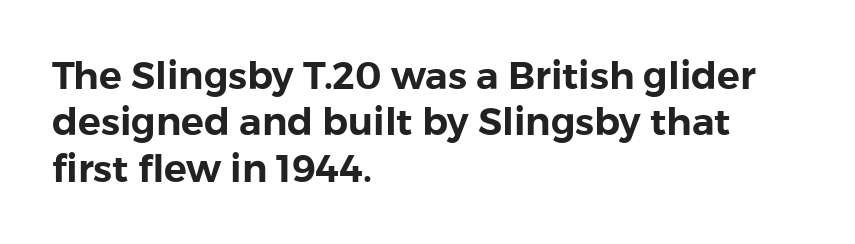
The image shows 38 px sans-serif type, upright; set left-aligned, line spacing 1.22x, normal letter spacing, not underlined; low stroke contrast and a medium x-height.
